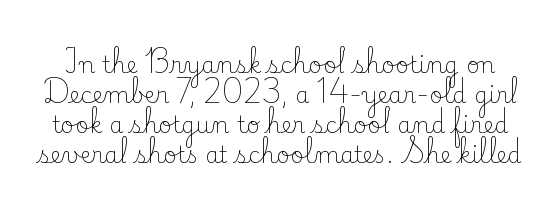
{"italic": "no", "bold": "no", "underline": "no", "line_spacing": "normal", "line_spacing_ratio": 1.3, "letter_spacing": "normal", "letter_spacing_em": 0.0, "glyph_px": 23}
